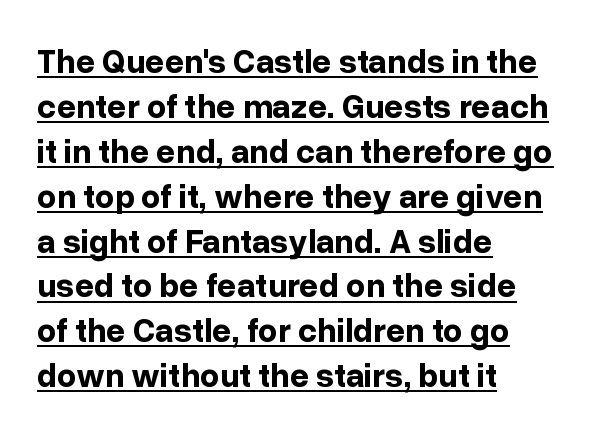
{"serif": "no", "italic": "no", "bold": "yes", "weight": "bold", "width": "normal", "stroke_contrast": "low", "x_height": "medium", "monospaced": "no", "underline": "yes", "align": "left", "line_spacing": "normal", "line_spacing_ratio": 1.32, "letter_spacing": "normal", "letter_spacing_em": 0.0, "glyph_px": 34}
